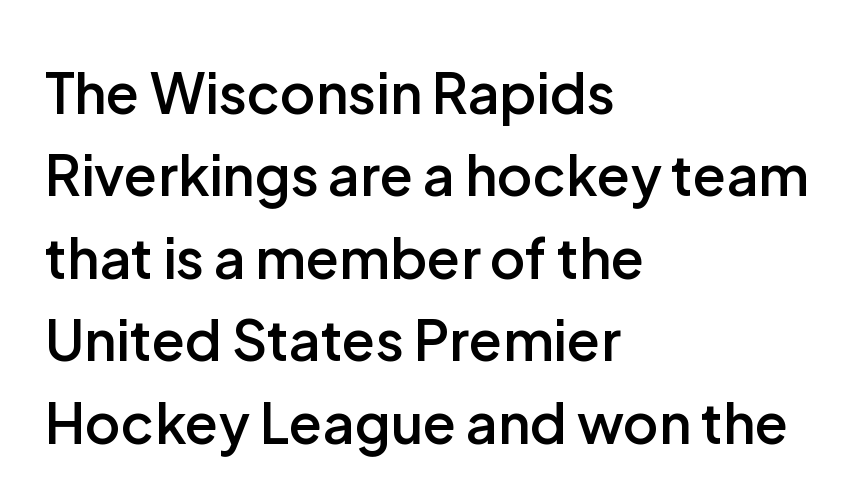
The image shows 55 px semibold sans-serif type, upright; set left-aligned, normal line spacing (1.5x), normal letter spacing, not underlined; low stroke contrast and a medium x-height.
